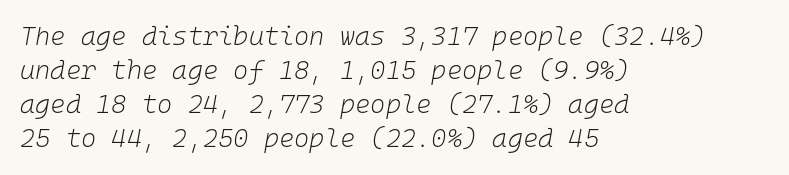
Q: Is the text bold? A: No.
Q: Is the text italic (slanted)? A: Yes, it leans right by about 10 degrees.
Q: Is the text underlined? A: No.
Q: How is the paragraph aligned? A: Left-aligned.
Q: Is the spacing between letters normal or unusually wide? A: Normal.
Q: Is the spacing between lines tight, normal or loose? A: Normal.
